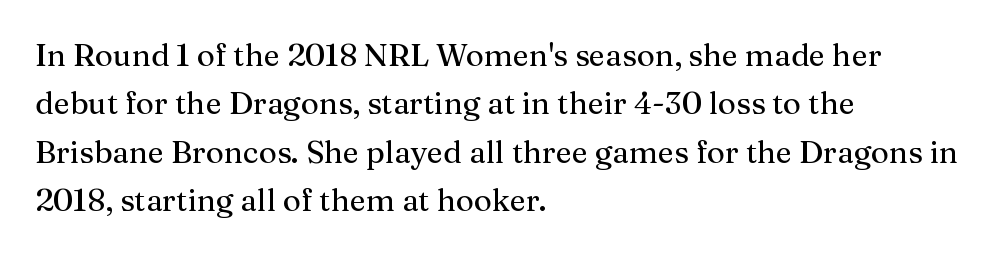
The image shows 31 px serif type, upright; set left-aligned, normal line spacing (1.56x), normal letter spacing, not underlined; medium stroke contrast and a medium x-height.
